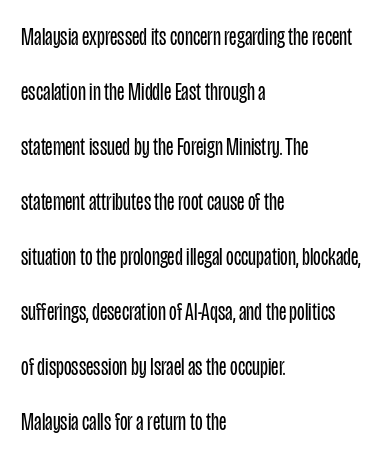
{"italic": "no", "bold": "no", "underline": "no", "align": "left", "line_spacing": "loose", "line_spacing_ratio": 2.2, "letter_spacing": "normal", "letter_spacing_em": 0.0, "glyph_px": 25}
